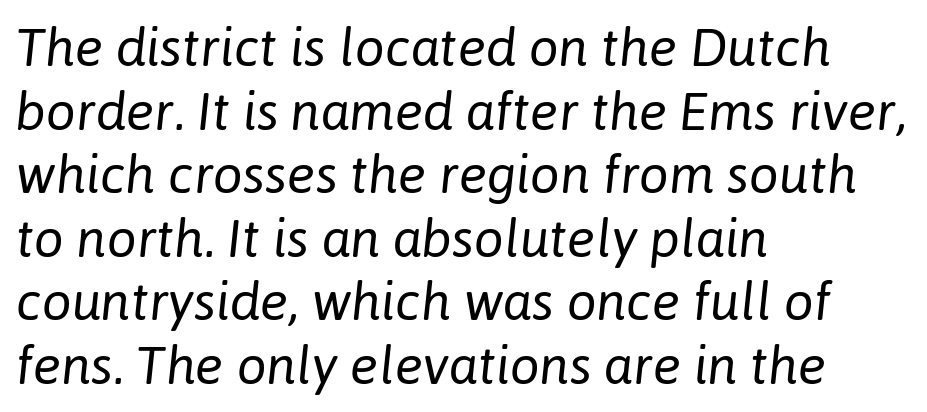
The image shows 53 px regular-weight type, italic (leaning right); set left-aligned, line spacing 1.2x, normal letter spacing, not underlined; low stroke contrast and a medium x-height.
